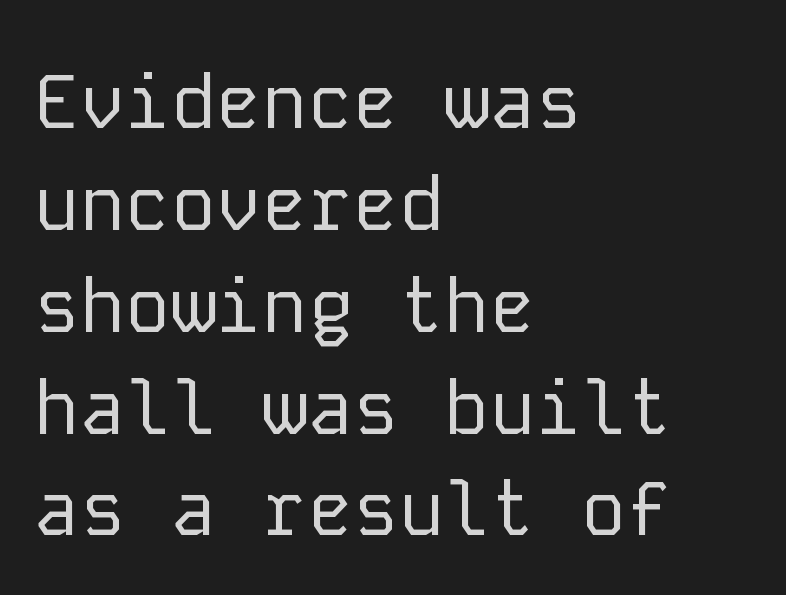
{"serif": "no", "italic": "no", "bold": "no", "weight": "regular", "width": "normal", "stroke_contrast": "low", "x_height": "medium", "monospaced": "yes", "underline": "no", "align": "left", "line_spacing": "normal", "line_spacing_ratio": 1.34, "letter_spacing": "normal", "letter_spacing_em": 0.0, "glyph_px": 76}
